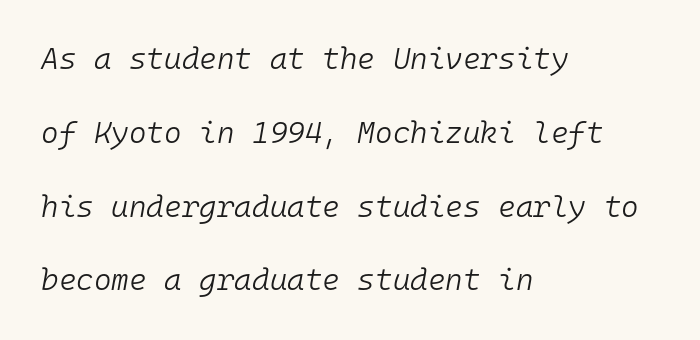
These lines are rendered in a fixed-pitch font. Horizontal bands of white between lines are thick stripes. The paragraph shown leans on its left margin. This is not heavy type; no bold has been used. This is oblique type, the kind used for emphasis or titles.
